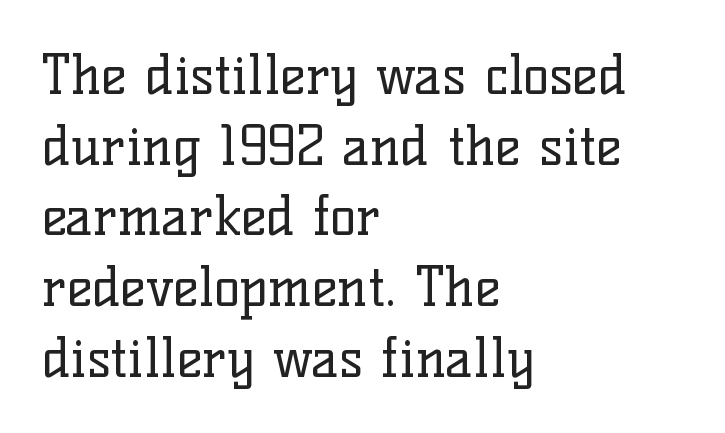
{"serif": "yes", "italic": "no", "bold": "no", "weight": "regular", "width": "normal", "stroke_contrast": "low", "x_height": "medium", "monospaced": "no", "underline": "no", "align": "left", "line_spacing": "normal", "line_spacing_ratio": 1.31, "letter_spacing": "normal", "letter_spacing_em": 0.0, "glyph_px": 54}
